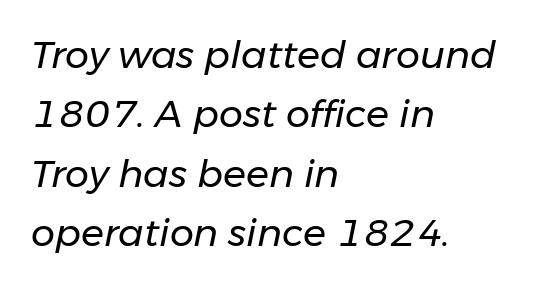
The image shows 38 px regular-weight type, italic (leaning right); set left-aligned, normal line spacing (1.56x), normal letter spacing, not underlined; low stroke contrast and a medium x-height.
